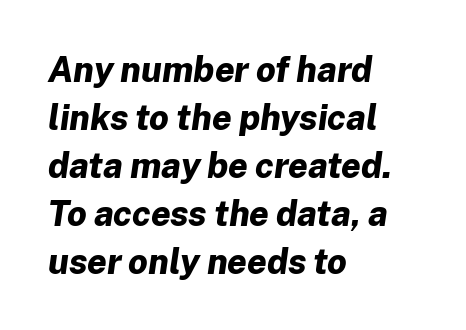
{"italic": "yes", "lean": "right", "slant_degrees": 8, "bold": "yes", "weight": "bold", "width": "normal", "stroke_contrast": "low", "x_height": "medium", "monospaced": "no", "underline": "no", "align": "left", "line_spacing": "normal", "line_spacing_ratio": 1.37, "letter_spacing": "normal", "letter_spacing_em": 0.0, "glyph_px": 35}
